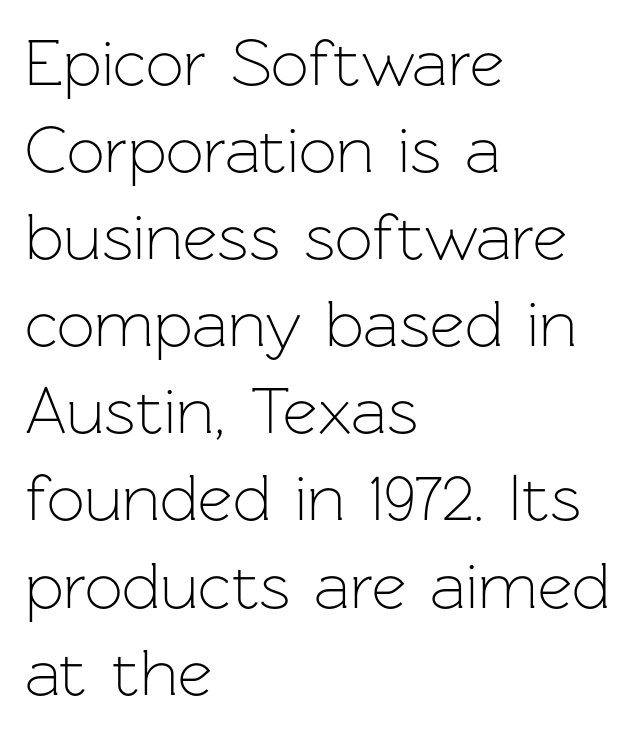
This sample has the flowing, uneven cadence of proportional lettering. A roman cut, with each character standing at attention. The paragraph shown leans on its left margin. Heaviness? Minimal to ordinary, like unemphasized prose. Compared with typical paragraphs, the rows here are spaced about the same. The glyphs in this specimen are sans serif.
